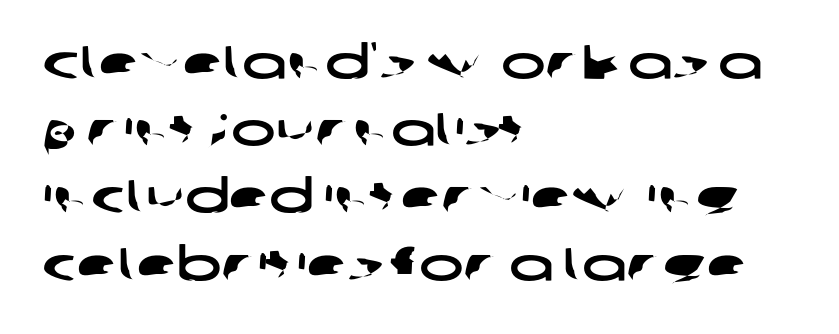
The image shows 47 px wide sans-serif type; set left-aligned, normal line spacing (1.43x), normal letter spacing, not underlined; low stroke contrast and a large x-height.
